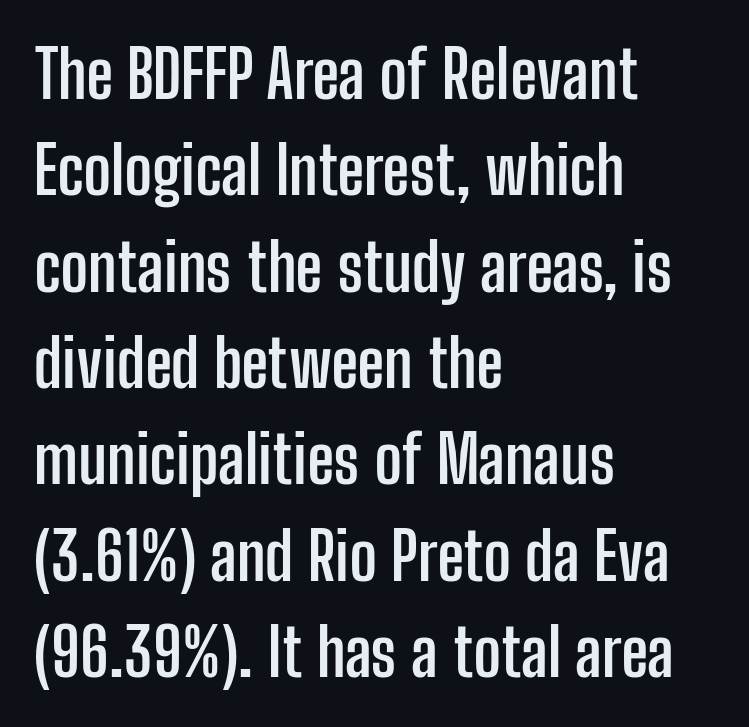
{"serif": "no", "italic": "no", "bold": "yes", "weight": "semibold", "width": "condensed", "stroke_contrast": "low", "x_height": "medium", "monospaced": "no", "underline": "no", "align": "left", "line_spacing": "normal", "line_spacing_ratio": 1.46, "letter_spacing": "normal", "letter_spacing_em": 0.0, "glyph_px": 66}
